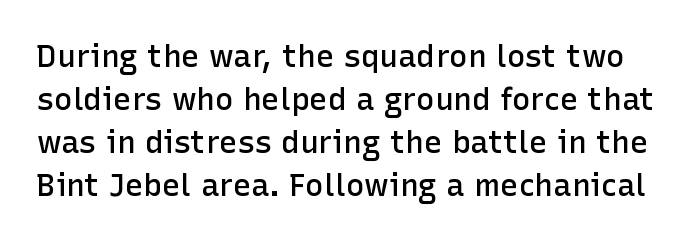
{"serif": "no", "italic": "no", "bold": "semi", "weight": "semibold", "width": "normal", "stroke_contrast": "low", "x_height": "medium", "monospaced": "no", "underline": "no", "line_spacing": "normal", "line_spacing_ratio": 1.39, "letter_spacing": "normal", "letter_spacing_em": 0.0, "glyph_px": 31}
